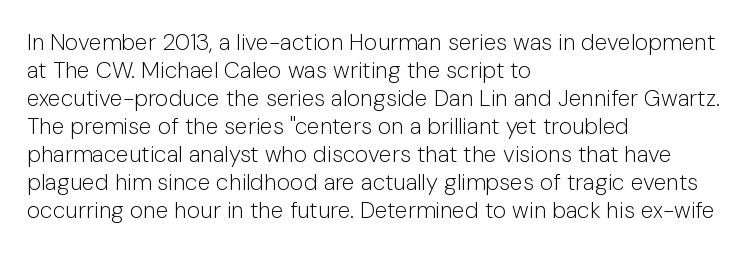
The image shows 23 px text type, upright; set left-aligned, line spacing 1.22x, normal letter spacing, not underlined.
